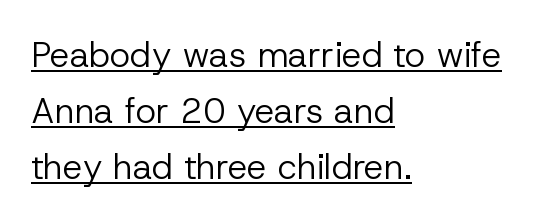
{"serif": "no", "italic": "no", "bold": "no", "weight": "regular", "width": "normal", "stroke_contrast": "low", "x_height": "medium", "monospaced": "no", "underline": "yes", "align": "left", "line_spacing": "normal", "line_spacing_ratio": 1.6, "letter_spacing": "normal", "letter_spacing_em": 0.0, "glyph_px": 35}
